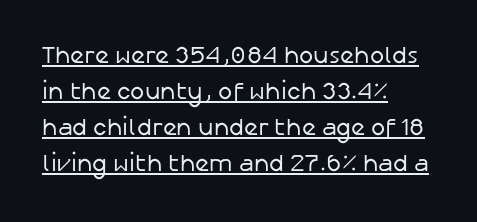
Q: Is the text bold? A: No.
Q: Is the text italic (slanted)? A: No, it is upright.
Q: Is the text underlined? A: Yes.
Q: How is the paragraph aligned? A: Left-aligned.
Q: Is the spacing between letters normal or unusually wide? A: Normal.
Q: Is the spacing between lines tight, normal or loose? A: Normal.
